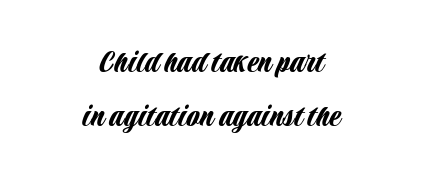
{"serif": "no", "width": "condensed", "stroke_contrast": "low", "x_height": "large", "monospaced": "no", "underline": "no", "align": "center", "line_spacing": "normal", "line_spacing_ratio": 1.6, "letter_spacing": "normal", "letter_spacing_em": 0.0, "glyph_px": 34}
